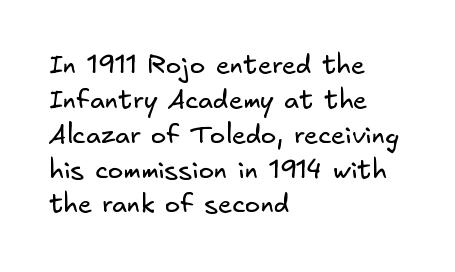
Q: Is the text bold? A: No.
Q: Is the text underlined? A: No.
Q: How is the paragraph aligned? A: Left-aligned.
Q: Is the spacing between letters normal or unusually wide? A: Normal.
Q: Is the spacing between lines tight, normal or loose? A: Normal.
